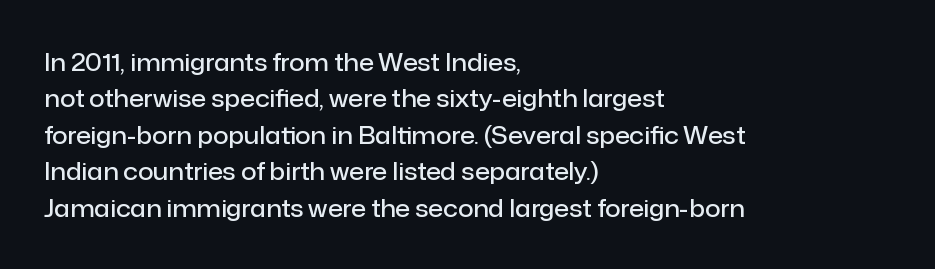
The image shows 24 px text type, upright; set left-aligned, normal line spacing (1.52x), normal letter spacing, not underlined.
